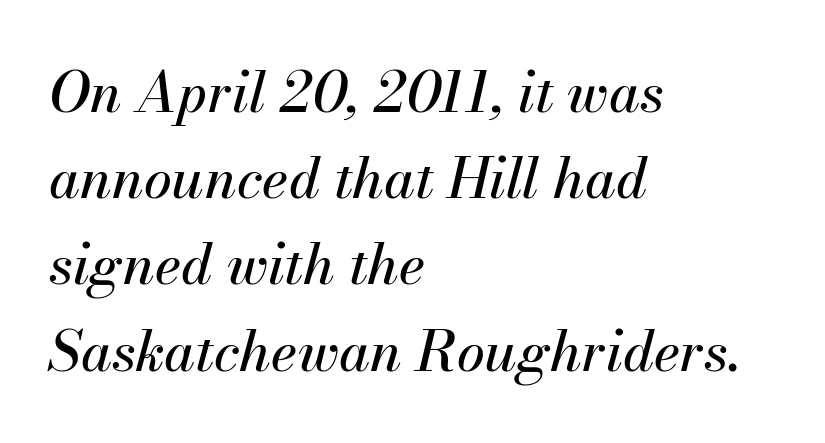
Q: Is the text italic (slanted)? A: Yes, it leans right by about 13 degrees.
Q: Is the text underlined? A: No.
Q: How is the paragraph aligned? A: Left-aligned.
Q: Is the spacing between letters normal or unusually wide? A: Normal.
Q: Is the spacing between lines tight, normal or loose? A: Normal.
Q: Width (condensed, normal, or wide)? A: Normal.
Q: Stroke contrast? A: Medium.
Q: x-height? A: Small.
Q: Monospaced? A: No.
